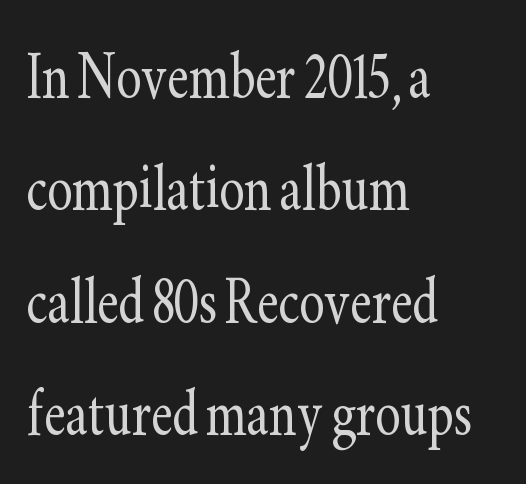
These lines keep a tight, regular rhythm from letter to letter. Check where the strokes stop: tiny serifs finish them off. Every row of glyphs begins at an identical x-position on the left. Posture: upright roman. The passage shown stacks its lines at a standard gap. Heaviness? Minimal to ordinary, like unemphasized prose.
